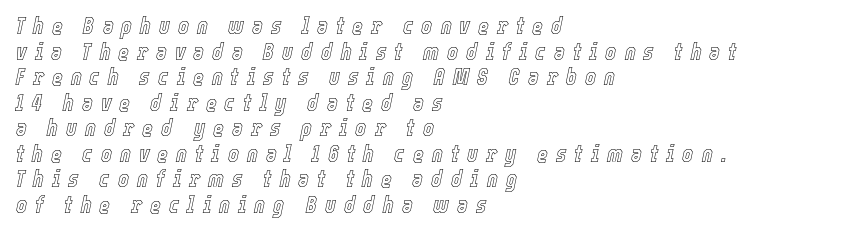
Short and long lines alike share a common starting point at left. A bare baseline throughout the passage. These lines have a slow, spaced-out rhythm from letter to letter. Line spacing here is tight.
